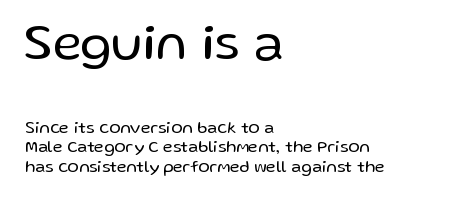
Q: Is the text bold? A: No.
Q: Is the text italic (slanted)? A: No, it is upright.
Q: Is the typeface a serif or a sans-serif typeface? A: Sans-serif.
Q: Is the text underlined? A: No.
Q: How is the paragraph aligned? A: Left-aligned.
Q: Is the spacing between letters normal or unusually wide? A: Normal.
Q: Is the spacing between lines tight, normal or loose? A: Tight.
Q: Which block of text is set in a larger size, the first (top) or the second (bottom)? A: The first (top) one.
Q: Width (condensed, normal, or wide)? A: Normal.
Q: Stroke contrast? A: Low.
Q: x-height? A: Medium.
Q: Monospaced? A: No.
